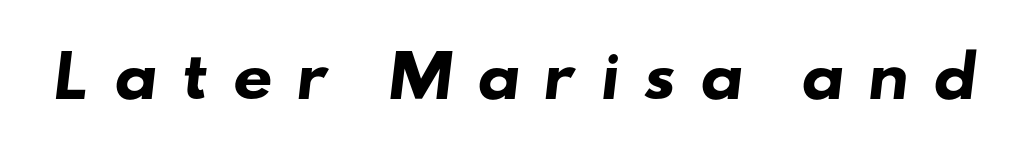
Here the designer chose a conventional face with non-uniform glyph widths. What stands out about the letter spacing? Its width — letters are far apart. The rendering shows plain stroke endings on the letterforms — a sans-serif design. Strong, thick strokes mark this as bold type.
